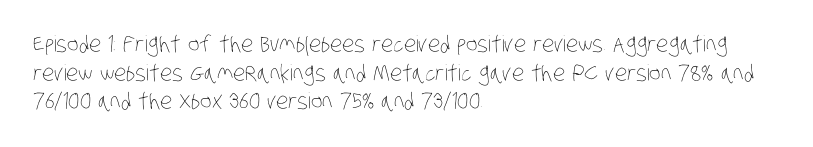
The image shows 22 px text type; set left-aligned, normal line spacing (1.3x), normal letter spacing, not underlined.
